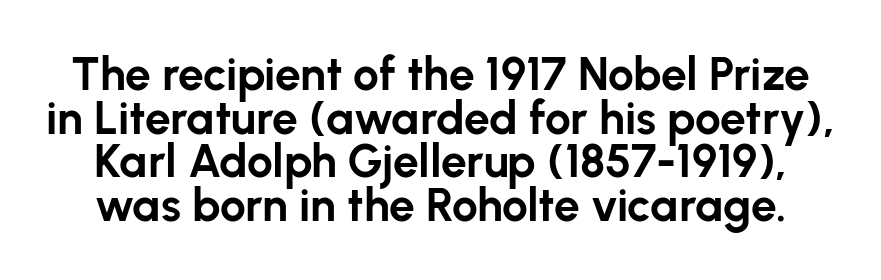
Q: Is the text bold? A: Yes.
Q: Is the text italic (slanted)? A: No, it is upright.
Q: Is the typeface a serif or a sans-serif typeface? A: Sans-serif.
Q: Is the text underlined? A: No.
Q: Is the spacing between letters normal or unusually wide? A: Normal.
Q: Is the spacing between lines tight, normal or loose? A: Tight.
Q: Width (condensed, normal, or wide)? A: Normal.
Q: Stroke contrast? A: Low.
Q: x-height? A: Medium.
Q: Monospaced? A: No.
